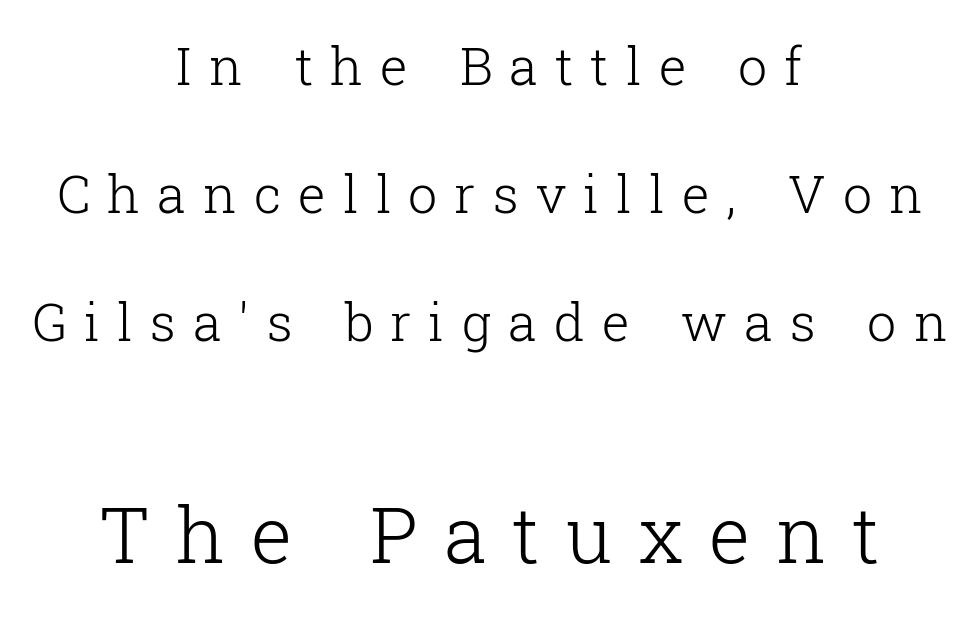
Q: Is the text bold? A: No.
Q: Is the text italic (slanted)? A: No, it is upright.
Q: Is the typeface a serif or a sans-serif typeface? A: Serif.
Q: Is the text underlined? A: No.
Q: How is the paragraph aligned? A: Centered.
Q: Is the spacing between letters normal or unusually wide? A: Unusually wide.
Q: Is the spacing between lines tight, normal or loose? A: Loose.
Q: Which block of text is set in a larger size, the first (top) or the second (bottom)? A: The second (bottom) one.
Q: Width (condensed, normal, or wide)? A: Normal.
Q: Stroke contrast? A: Low.
Q: x-height? A: Medium.
Q: Monospaced? A: No.
